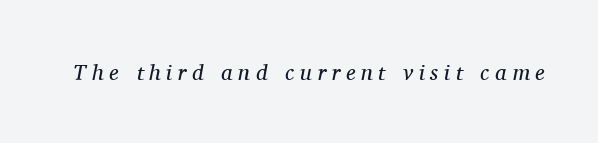
The image shows 22 px text type, italic (leaning right); set unusually wide letter spacing (+0.26 em), not underlined.
